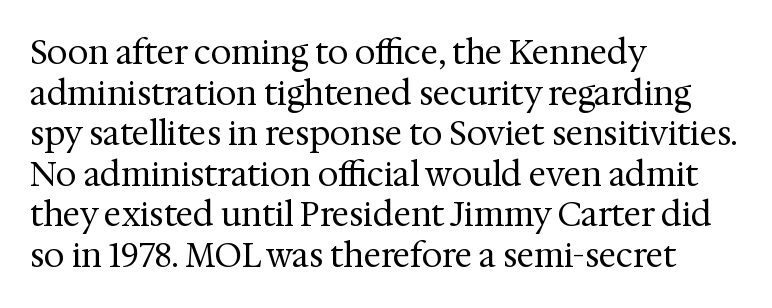
The image shows 33 px regular-weight serif type, upright; set left-aligned, line spacing 1.23x, normal letter spacing, not underlined; medium stroke contrast and a medium x-height.
